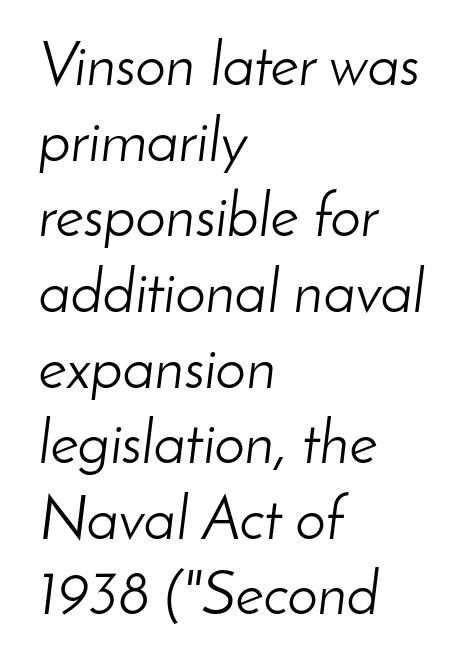
The rag falls on the right side of this text block. Weight: in the light-to-regular range. Is this a fixed-width face? No — the glyphs have proportional, varying widths. If you drew a line through each stem, it would be angled.
